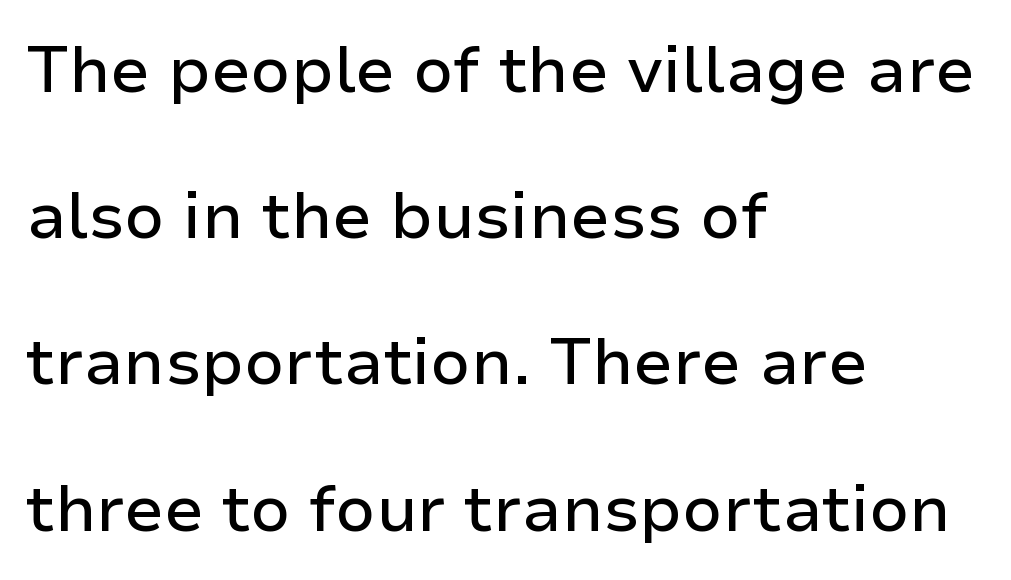
{"serif": "no", "italic": "no", "width": "normal", "stroke_contrast": "low", "x_height": "medium", "monospaced": "no", "underline": "no", "align": "left", "line_spacing": "loose", "line_spacing_ratio": 2.25, "letter_spacing": "normal", "letter_spacing_em": 0.0, "glyph_px": 65}
